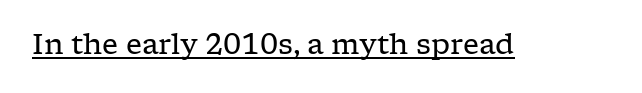
{"serif": "yes", "italic": "no", "bold": "no", "weight": "regular", "width": "wide", "stroke_contrast": "low", "x_height": "medium", "monospaced": "no", "underline": "yes", "letter_spacing": "normal", "letter_spacing_em": 0.0, "glyph_px": 28}
